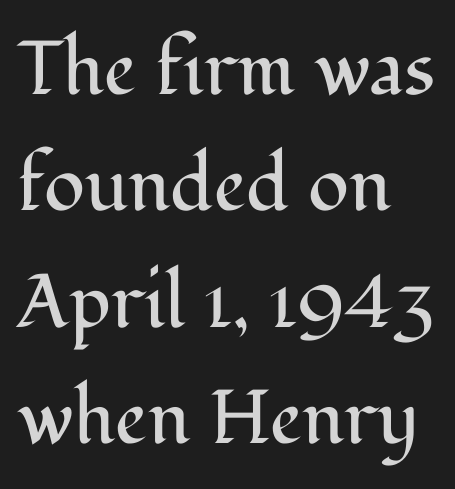
The image shows 76 px regular-weight serif type, upright; set left-aligned, normal line spacing (1.53x), normal letter spacing, not underlined; medium stroke contrast and a medium x-height.
